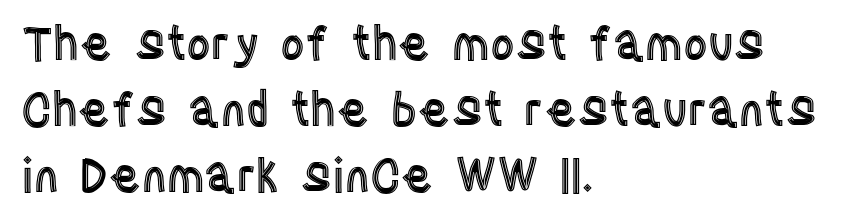
{"italic": "no", "width": "condensed", "x_height": "large", "monospaced": "no", "underline": "no", "align": "left", "line_spacing": "normal", "line_spacing_ratio": 1.4, "letter_spacing": "normal", "letter_spacing_em": 0.0, "glyph_px": 47}
